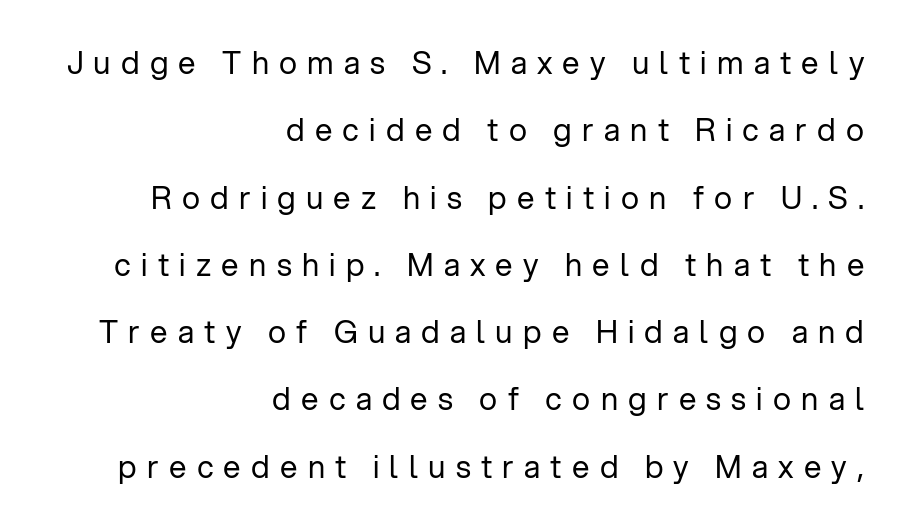
{"serif": "no", "italic": "no", "bold": "no", "weight": "regular", "width": "normal", "stroke_contrast": "low", "x_height": "medium", "monospaced": "no", "underline": "no", "align": "right", "line_spacing": "loose", "line_spacing_ratio": 2.17, "letter_spacing": "wide", "letter_spacing_em": 0.33, "glyph_px": 31}
